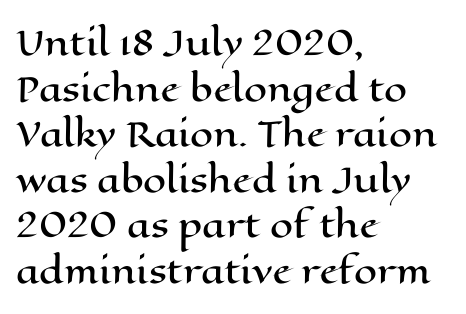
Q: Is the text italic (slanted)? A: No, it is upright.
Q: Is the text underlined? A: No.
Q: How is the paragraph aligned? A: Left-aligned.
Q: Is the spacing between letters normal or unusually wide? A: Normal.
Q: Is the spacing between lines tight, normal or loose? A: Normal.
Q: Width (condensed, normal, or wide)? A: Wide.
Q: Stroke contrast? A: High.
Q: x-height? A: Medium.
Q: Monospaced? A: No.
